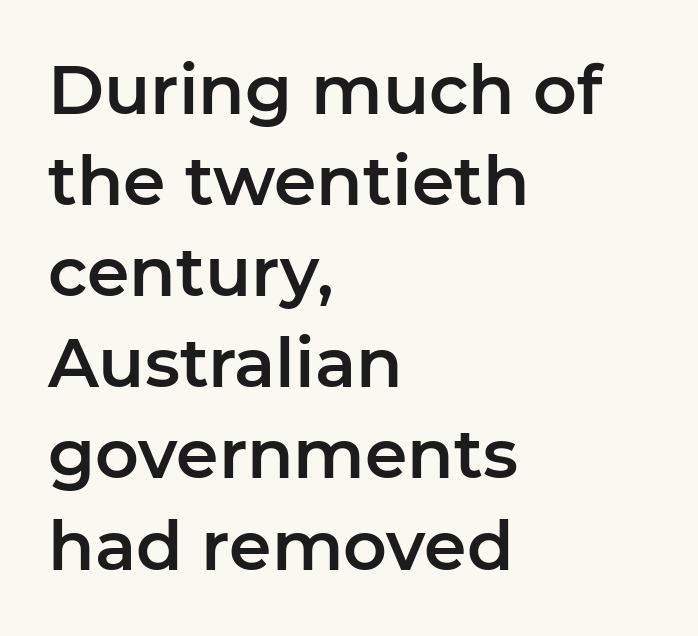
{"serif": "no", "italic": "no", "width": "normal", "stroke_contrast": "low", "x_height": "medium", "monospaced": "no", "underline": "no", "align": "left", "line_spacing": "normal", "line_spacing_ratio": 1.34, "letter_spacing": "normal", "letter_spacing_em": 0.0, "glyph_px": 68}
